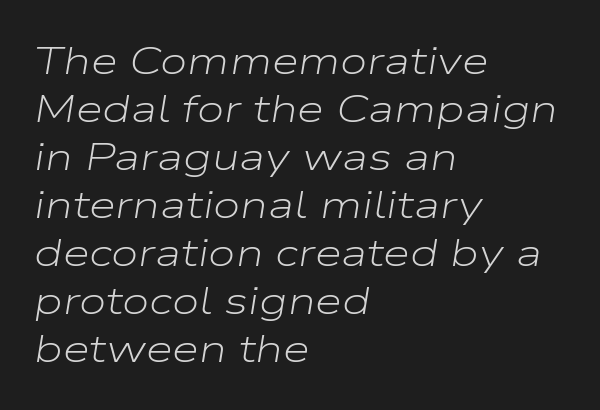
{"italic": "yes", "lean": "right", "slant_degrees": 9, "bold": "no", "weight": "light", "width": "wide", "stroke_contrast": "low", "x_height": "medium", "monospaced": "no", "underline": "no", "align": "left", "line_spacing_ratio": 1.23, "letter_spacing": "normal", "letter_spacing_em": 0.0, "glyph_px": 39}
